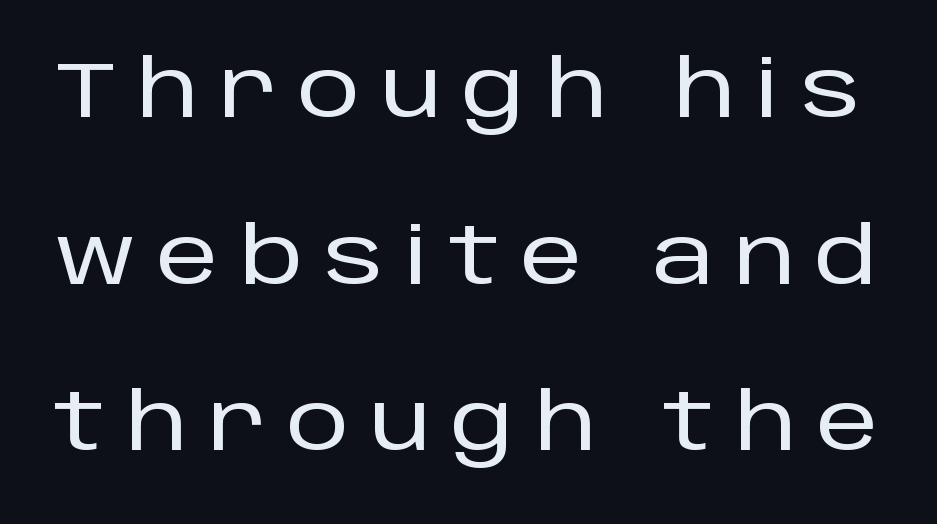
{"serif": "no", "italic": "no", "width": "normal", "stroke_contrast": "low", "x_height": "large", "monospaced": "no", "underline": "no", "line_spacing": "loose", "line_spacing_ratio": 2.11, "letter_spacing": "wide", "letter_spacing_em": 0.26, "glyph_px": 79}
